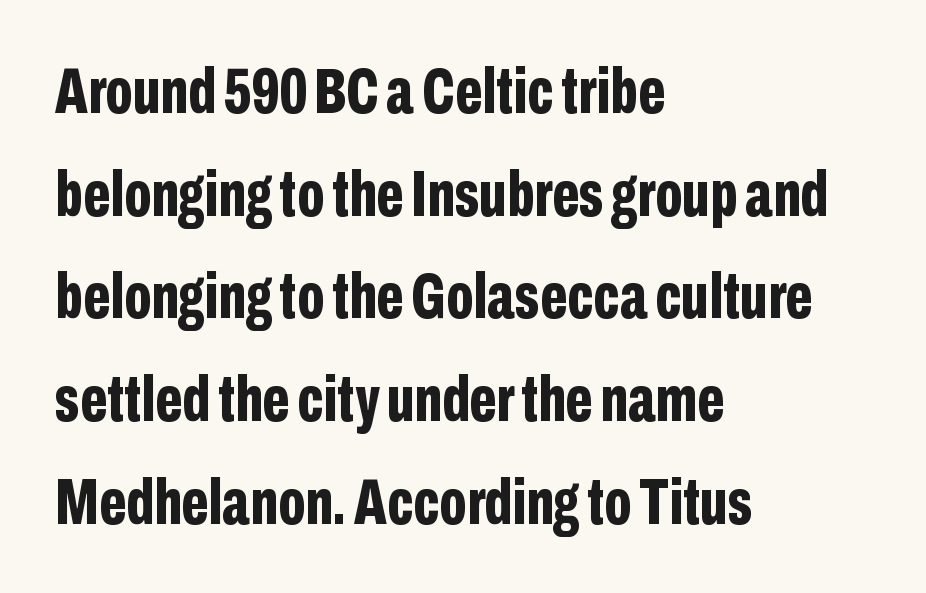
{"serif": "no", "italic": "no", "bold": "yes", "weight": "bold", "width": "condensed", "stroke_contrast": "low", "x_height": "medium", "monospaced": "no", "underline": "no", "align": "left", "line_spacing": "normal", "line_spacing_ratio": 1.58, "letter_spacing": "normal", "letter_spacing_em": 0.0, "glyph_px": 65}
